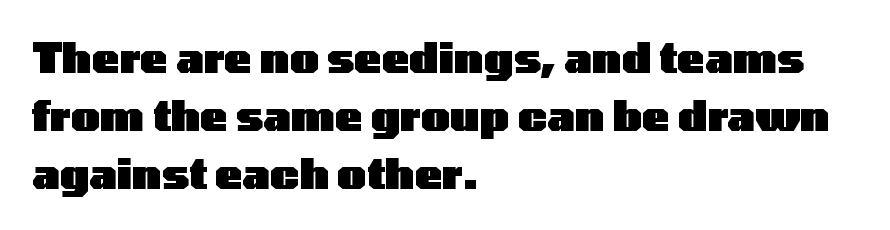
Q: Is the text bold? A: Yes.
Q: Is the text italic (slanted)? A: No, it is upright.
Q: Is the typeface a serif or a sans-serif typeface? A: Sans-serif.
Q: Is the text underlined? A: No.
Q: How is the paragraph aligned? A: Left-aligned.
Q: Is the spacing between letters normal or unusually wide? A: Normal.
Q: Is the spacing between lines tight, normal or loose? A: Normal.
Q: Width (condensed, normal, or wide)? A: Wide.
Q: Stroke contrast? A: Low.
Q: x-height? A: Medium.
Q: Monospaced? A: No.
